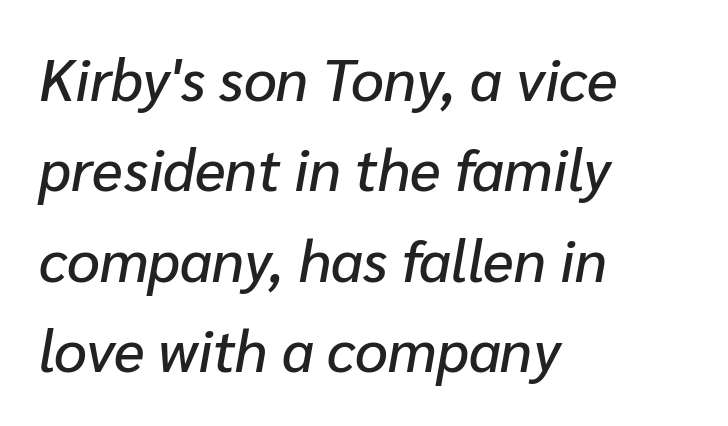
The image shows 58 px text type, italic (leaning right); set left-aligned, normal line spacing (1.56x), normal letter spacing, not underlined; low stroke contrast and a medium x-height.
